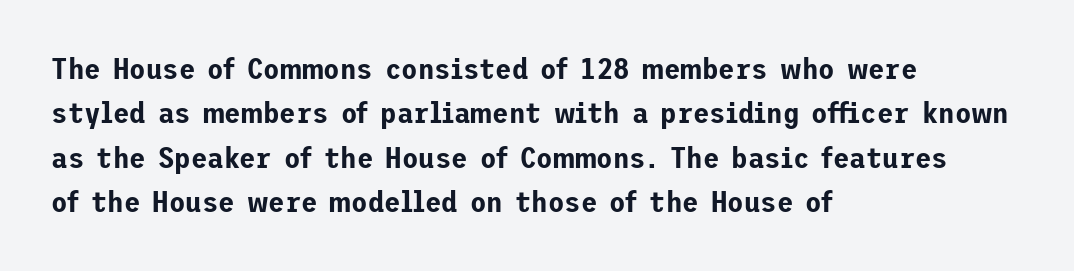
The image shows 30 px sans-serif type, upright; set left-aligned, normal line spacing (1.48x), normal letter spacing, not underlined; low stroke contrast and a medium x-height.
